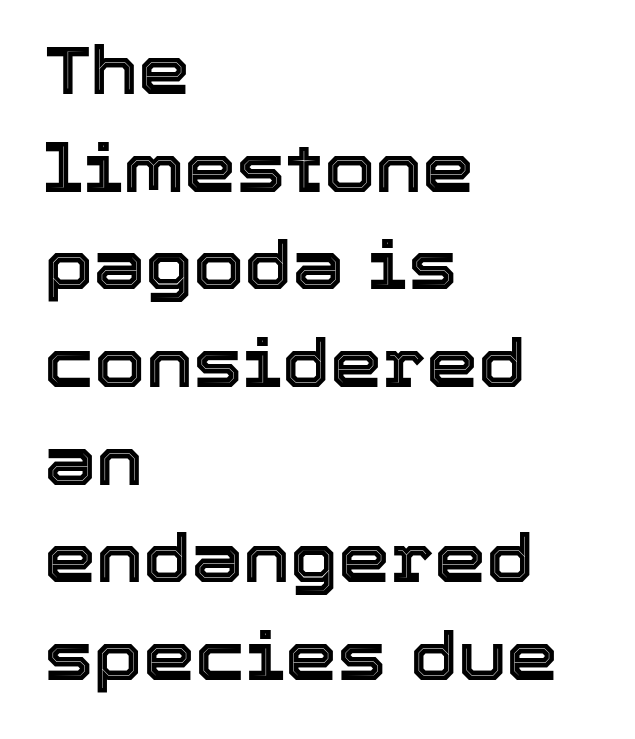
The image shows 66 px text type, upright; set left-aligned, normal line spacing (1.48x), normal letter spacing, not underlined; a medium x-height.
